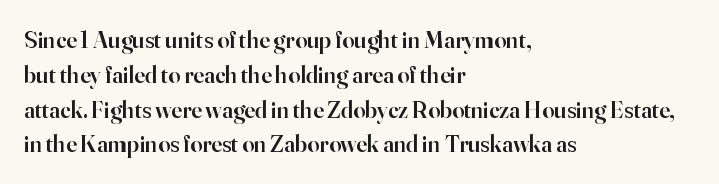
The image shows 24 px text type, upright; set left-aligned, normal line spacing (1.45x), normal letter spacing, not underlined.
